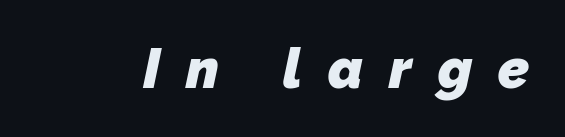
The image shows 55 px heavy sans-serif type; set unusually wide letter spacing (+0.47 em), not underlined; low stroke contrast and a medium x-height.
